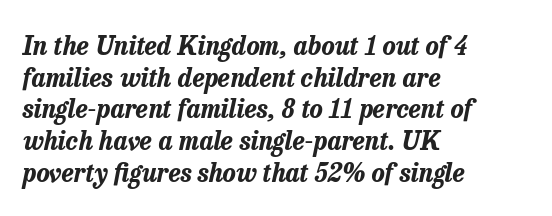
If you drew a ruler down the left edge, every line would touch it. Descender tails drop into unmarked territory. Is there much room between lines? A standard amount, neither cramped nor airy. The line texture is even and compact thanks to regular tracking. It's the slanting kind of type.
